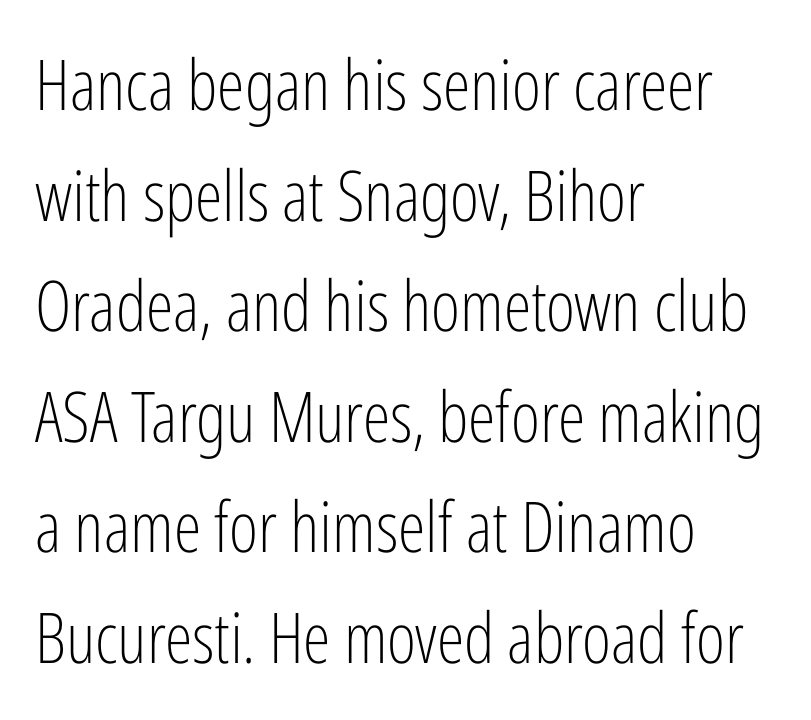
No letter is thick-stroked: the sample isn't bold. Unlike italic type, these characters show no tilt at all. Compared with typical body copy, the letter spacing here is the same. Only glyphs here, with clear space below each row. Think of a printed novel: that variable character pitch is what you see here. Notice how the passage keeps a crisp vertical edge on the left only.
